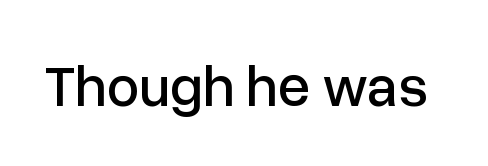
The image shows 58 px sans-serif type, upright; set normal letter spacing, not underlined; low stroke contrast and a medium x-height.
